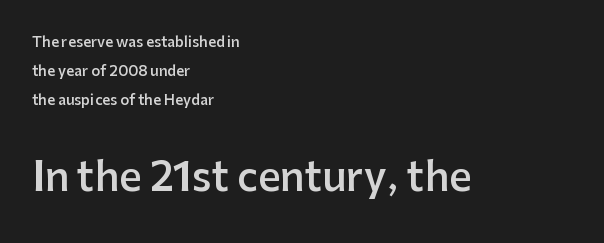
{"serif": "no", "italic": "no", "bold": "semi", "weight": "semibold", "width": "normal", "stroke_contrast": "low", "x_height": "medium", "monospaced": "no", "underline": "no", "align": "left", "line_spacing": "loose", "line_spacing_ratio": 2.06, "letter_spacing": "normal", "letter_spacing_em": 0.0, "larger_block": "second", "size_ratio": 2.79, "glyph_px": 39}
